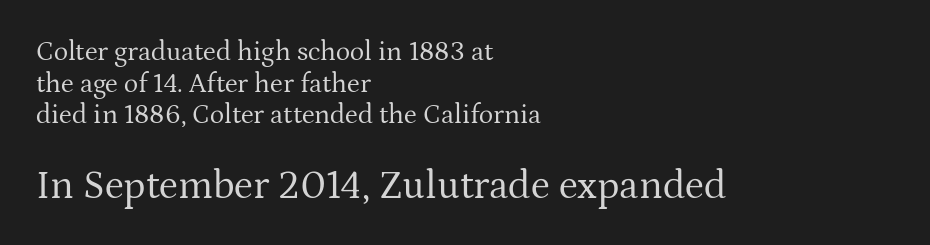
{"serif": "yes", "italic": "no", "bold": "no", "weight": "regular", "width": "normal", "stroke_contrast": "medium", "x_height": "medium", "monospaced": "no", "underline": "no", "align": "left", "line_spacing_ratio": 1.17, "letter_spacing": "normal", "letter_spacing_em": 0.0, "larger_block": "second", "size_ratio": 1.48, "glyph_px": 40}
